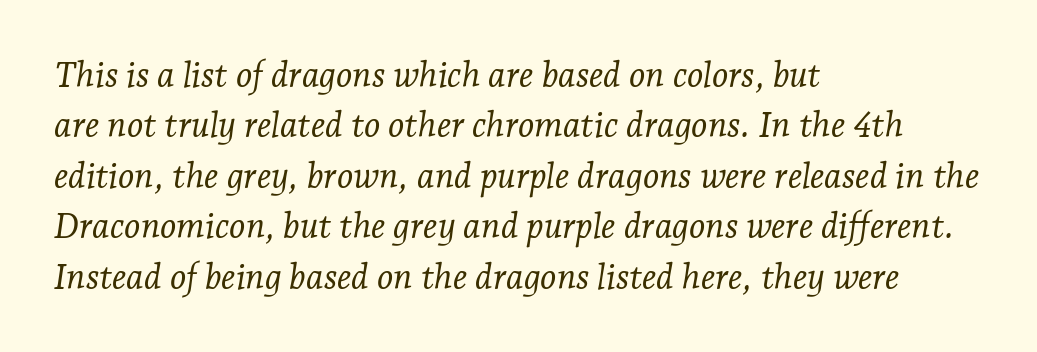
The image shows 35 px light serif type, italic (leaning right); set left-aligned, normal line spacing (1.44x), normal letter spacing, not underlined; low stroke contrast and a medium x-height.
